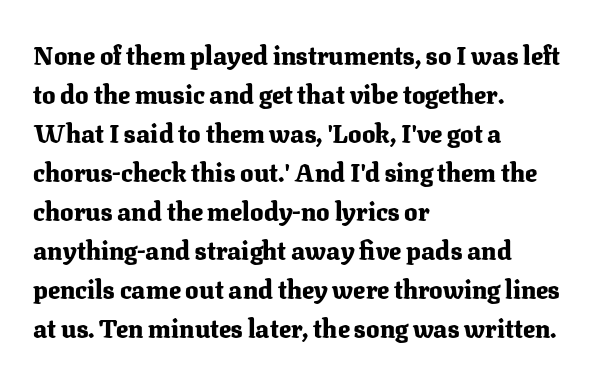
Q: Is the text bold? A: Yes.
Q: Is the text italic (slanted)? A: No, it is upright.
Q: Is the text underlined? A: No.
Q: How is the paragraph aligned? A: Left-aligned.
Q: Is the spacing between letters normal or unusually wide? A: Normal.
Q: Is the spacing between lines tight, normal or loose? A: Normal.
